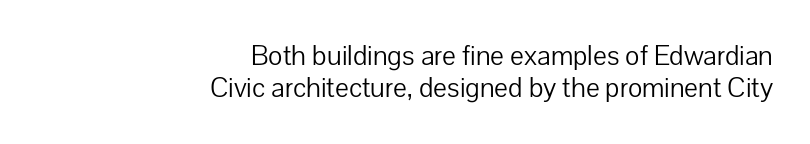
The image shows 29 px light sans-serif type, upright; set right-aligned, tight line spacing (1.1x), normal letter spacing, not underlined; low stroke contrast and a medium x-height.
